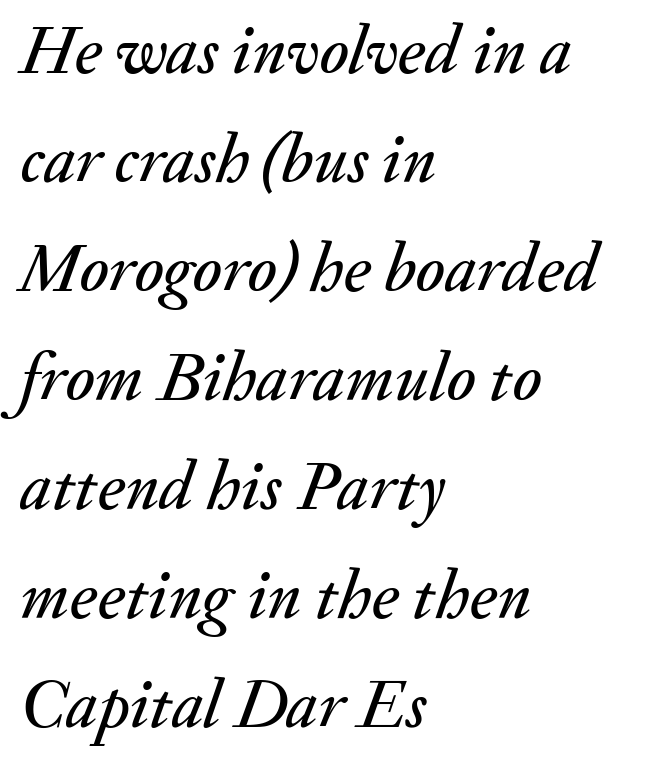
The whole block is typeset with a tilt. The rendering uses natural spacing where letterforms have individual widths. Leading matches the norm, producing a regular column. Alignment: flush left.
